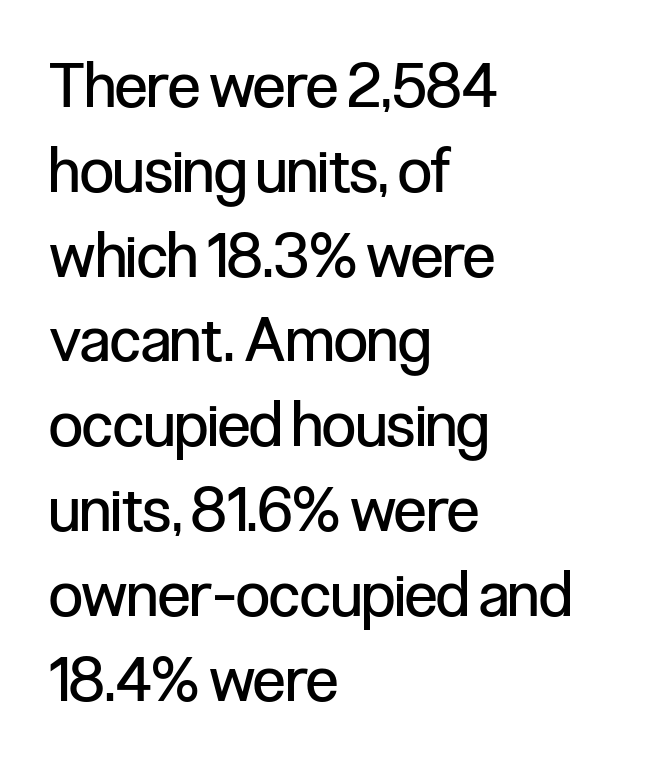
Q: Is the text bold? A: No.
Q: Is the text italic (slanted)? A: No, it is upright.
Q: Is the typeface a serif or a sans-serif typeface? A: Sans-serif.
Q: Is the text underlined? A: No.
Q: How is the paragraph aligned? A: Left-aligned.
Q: Is the spacing between letters normal or unusually wide? A: Normal.
Q: Is the spacing between lines tight, normal or loose? A: Normal.
Q: Width (condensed, normal, or wide)? A: Condensed.
Q: Stroke contrast? A: Low.
Q: x-height? A: Medium.
Q: Monospaced? A: No.
